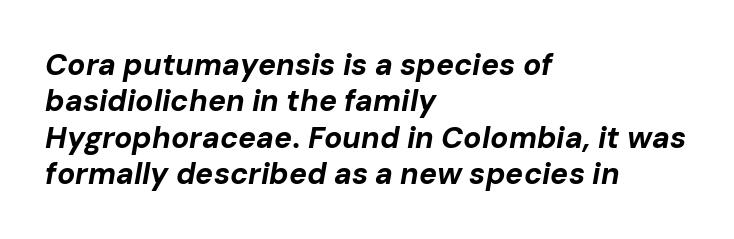
These lines stack with their left ends in a neat column. What weight is shown? A full bold with thick strokes. Is this a fixed-width face? No — the glyphs have proportional, varying widths. There's an unmistakable incline to the writing here. Compared with typical body copy, the letter spacing here is the same. A bare baseline throughout the passage.
